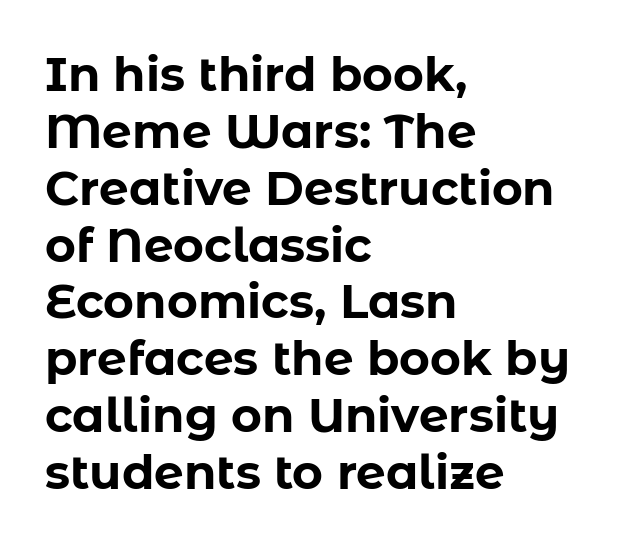
{"serif": "no", "italic": "no", "bold": "yes", "weight": "bold", "width": "normal", "stroke_contrast": "low", "x_height": "medium", "monospaced": "no", "underline": "no", "align": "left", "line_spacing_ratio": 1.21, "letter_spacing": "normal", "letter_spacing_em": 0.0, "glyph_px": 47}
